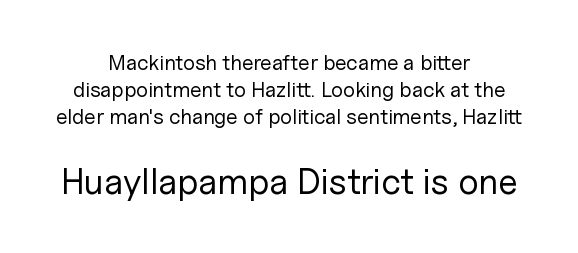
Q: Is the text bold? A: No.
Q: Is the text italic (slanted)? A: No, it is upright.
Q: Is the typeface a serif or a sans-serif typeface? A: Sans-serif.
Q: Is the text underlined? A: No.
Q: How is the paragraph aligned? A: Centered.
Q: Is the spacing between letters normal or unusually wide? A: Normal.
Q: Is the spacing between lines tight, normal or loose? A: Normal.
Q: Which block of text is set in a larger size, the first (top) or the second (bottom)? A: The second (bottom) one.
Q: Width (condensed, normal, or wide)? A: Normal.
Q: Stroke contrast? A: Low.
Q: x-height? A: Medium.
Q: Monospaced? A: No.
